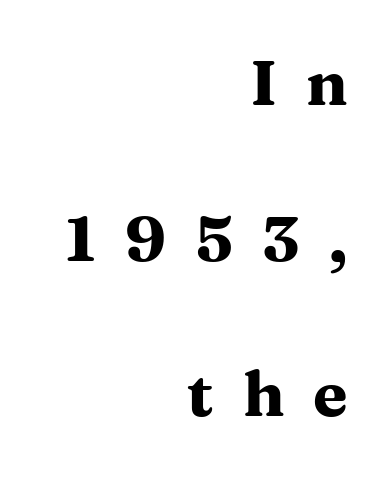
{"serif": "yes", "italic": "no", "bold": "yes", "weight": "heavy", "width": "wide", "stroke_contrast": "medium", "x_height": "medium", "monospaced": "no", "underline": "no", "align": "right", "line_spacing": "loose", "line_spacing_ratio": 2.47, "letter_spacing": "wide", "letter_spacing_em": 0.46, "glyph_px": 63}
